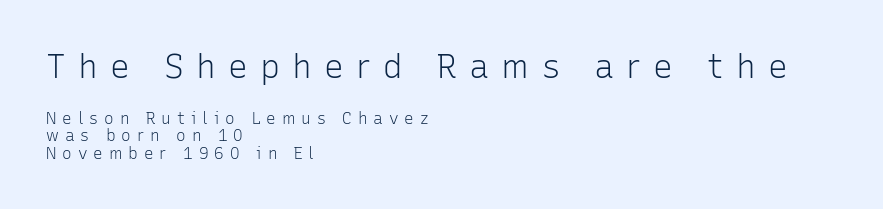
Q: Is the text bold? A: No.
Q: Is the text italic (slanted)? A: No, it is upright.
Q: Is the typeface a serif or a sans-serif typeface? A: Sans-serif.
Q: Is the text underlined? A: No.
Q: How is the paragraph aligned? A: Left-aligned.
Q: Is the spacing between letters normal or unusually wide? A: Unusually wide.
Q: Is the spacing between lines tight, normal or loose? A: Tight.
Q: Which block of text is set in a larger size, the first (top) or the second (bottom)? A: The first (top) one.
Q: Width (condensed, normal, or wide)? A: Normal.
Q: Stroke contrast? A: Low.
Q: x-height? A: Medium.
Q: Monospaced? A: No.
